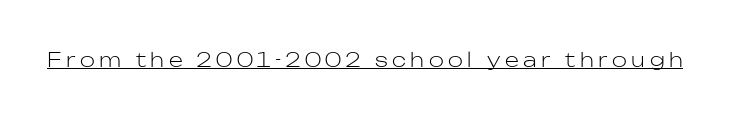
{"italic": "no", "bold": "no", "underline": "yes", "letter_spacing": "wide", "letter_spacing_em": 0.23, "glyph_px": 20}
